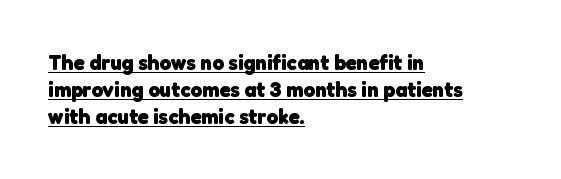
{"bold": "yes", "underline": "yes", "align": "left", "line_spacing_ratio": 1.23, "letter_spacing": "normal", "letter_spacing_em": 0.0, "glyph_px": 22}
